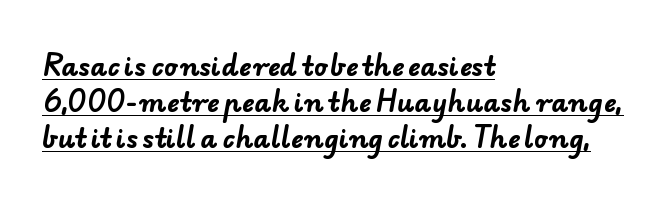
Q: Is the text bold? A: Yes.
Q: Is the text underlined? A: Yes.
Q: How is the paragraph aligned? A: Left-aligned.
Q: Is the spacing between letters normal or unusually wide? A: Normal.
Q: Is the spacing between lines tight, normal or loose? A: Normal.
